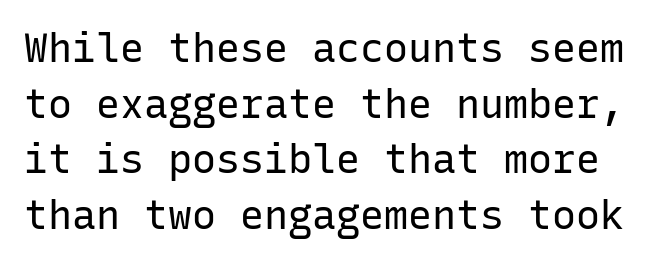
The image shows 40 px regular-weight sans-serif type, upright, monospaced; set normal line spacing (1.39x), normal letter spacing, not underlined; low stroke contrast and a medium x-height.
